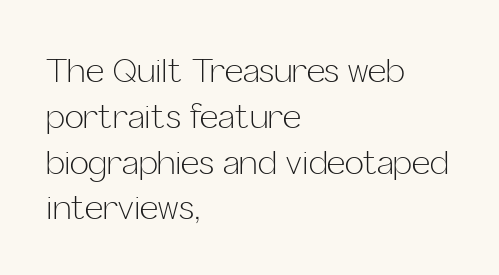
Standard letterfit; no display-style spreading of the glyphs. On a weight scale, this lands at 450 or below. The glyphs in this specimen are sans serif. Each letter keeps its own natural width here, so spacing adapts to shape. The glyphs are unaccompanied by any horizontal stroke below them.
